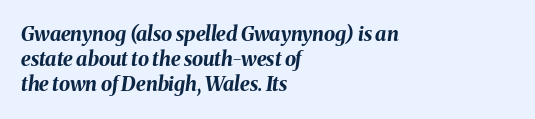
{"italic": "yes", "lean": "right", "slant_degrees": 8, "bold": "yes", "underline": "no", "align": "left", "line_spacing": "normal", "line_spacing_ratio": 1.26, "letter_spacing": "normal", "letter_spacing_em": 0.0, "glyph_px": 20}
